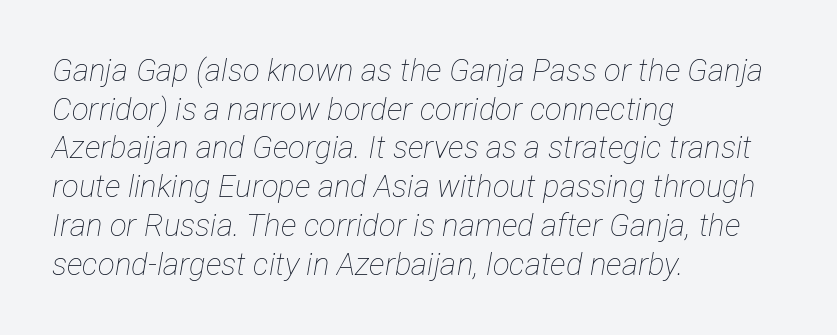
The image shows 31 px thin, condensed type, italic (leaning right); set left-aligned, normal line spacing (1.25x), normal letter spacing, not underlined; low stroke contrast and a medium x-height.
